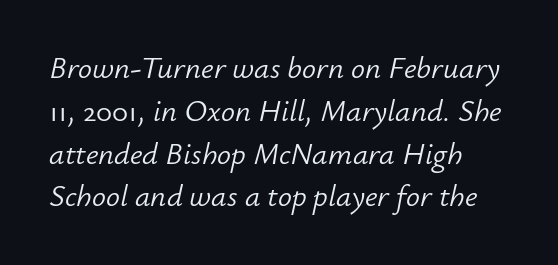
Is this a fixed-width face? No — the glyphs have proportional, varying widths. Notice how the passage keeps a crisp vertical edge on the left only. Does the lettering tilt? It does — this is italic. Bold? No — there's no thickening of the strokes. Notice how descenders clear the ascenders below comfortably — that's standard leading. The letters sit at their default tracking, neither squeezed nor spread.
